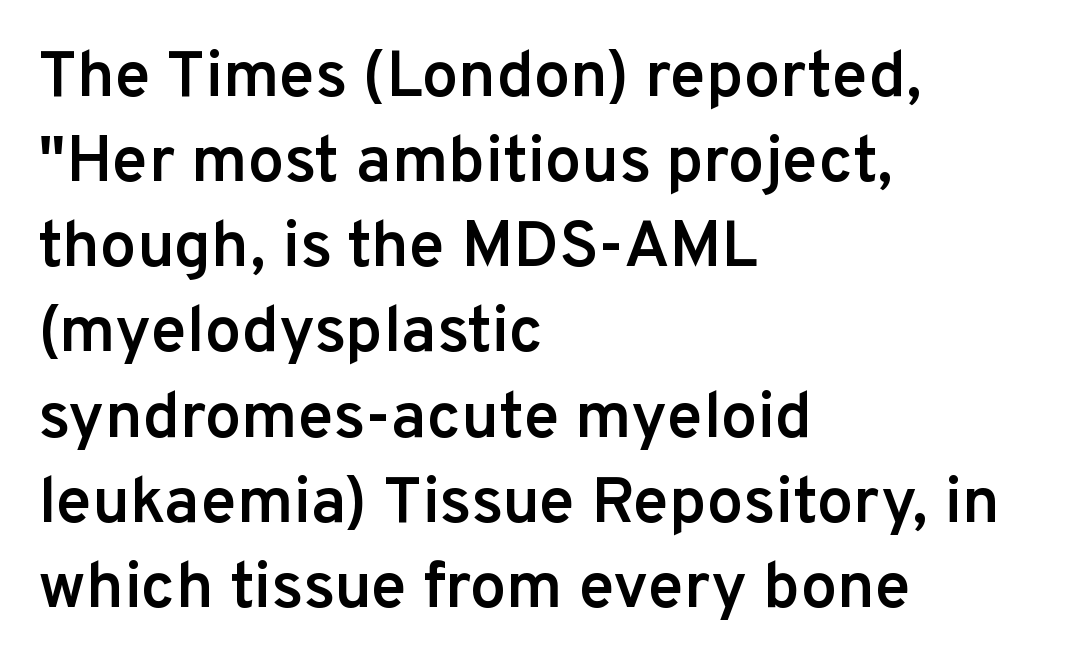
The image shows 65 px semibold sans-serif type, upright; set left-aligned, normal line spacing (1.31x), normal letter spacing, not underlined; low stroke contrast and a medium x-height.
